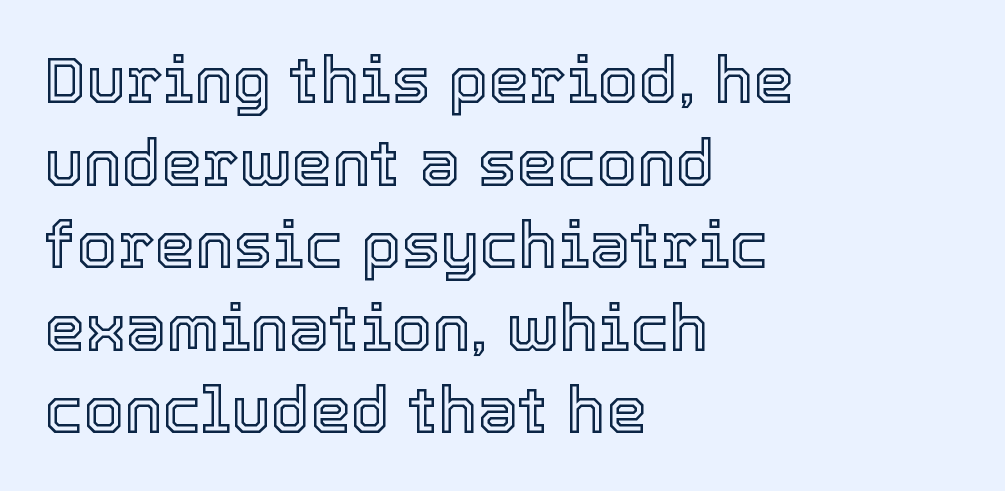
{"italic": "no", "width": "normal", "x_height": "medium", "monospaced": "no", "underline": "no", "align": "left", "line_spacing": "normal", "line_spacing_ratio": 1.27, "letter_spacing": "normal", "letter_spacing_em": 0.0, "glyph_px": 65}
